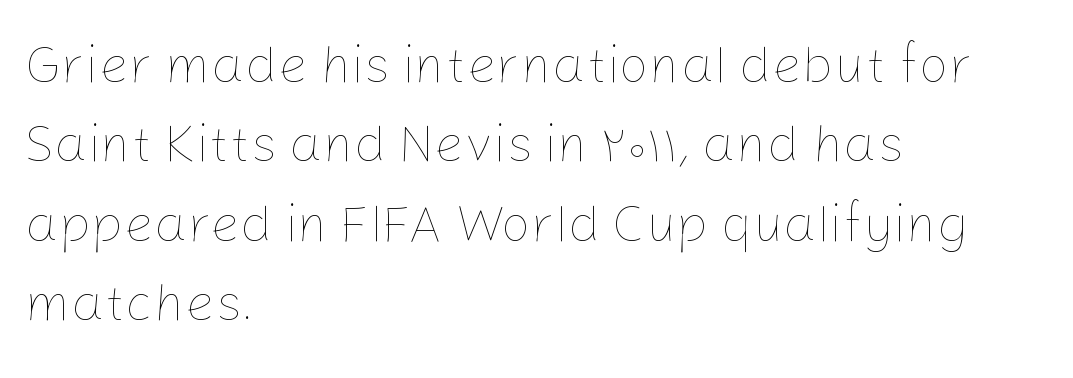
{"italic": "no", "bold": "no", "weight": "thin", "width": "normal", "stroke_contrast": "low", "x_height": "medium", "monospaced": "no", "underline": "no", "align": "left", "line_spacing": "normal", "line_spacing_ratio": 1.5, "letter_spacing": "normal", "letter_spacing_em": 0.0, "glyph_px": 53}
